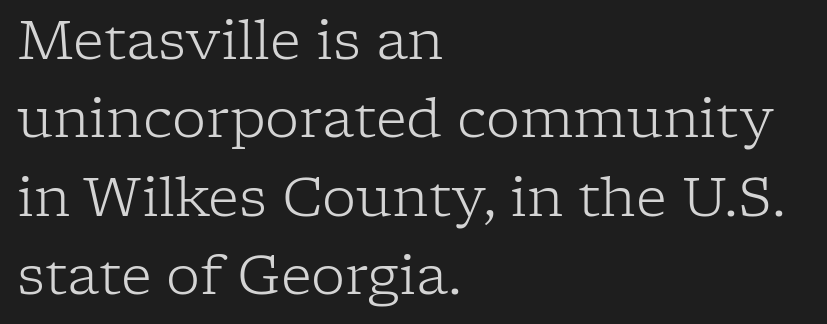
The image shows 54 px light serif type, upright; set left-aligned, normal line spacing (1.45x), normal letter spacing, not underlined; low stroke contrast and a medium x-height.
